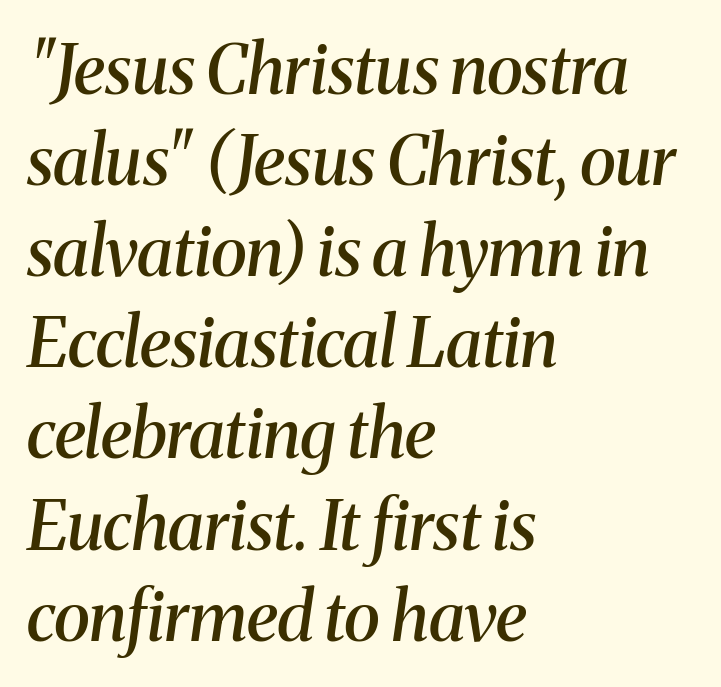
The image shows 68 px semibold serif type, italic (leaning right); set left-aligned, normal line spacing (1.34x), normal letter spacing, not underlined; medium stroke contrast and a medium x-height.
